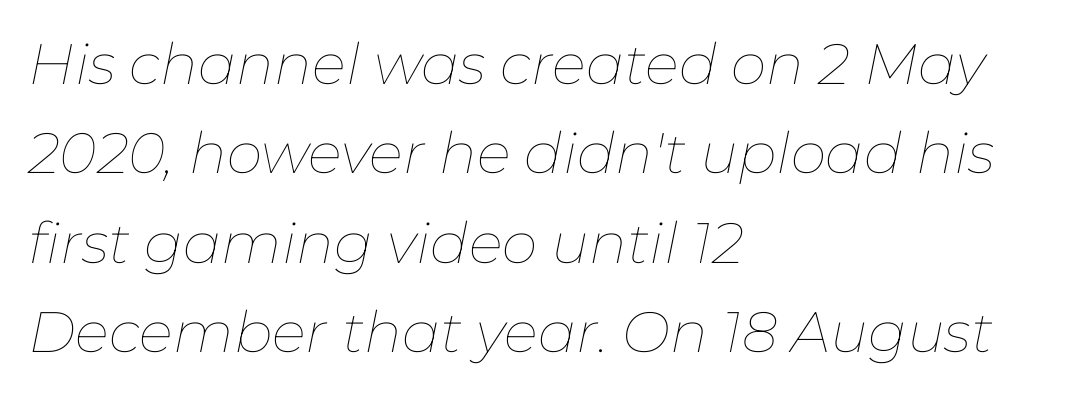
The image shows 57 px thin type, italic (leaning right); set left-aligned, normal line spacing (1.57x), normal letter spacing, not underlined; low stroke contrast and a medium x-height.
